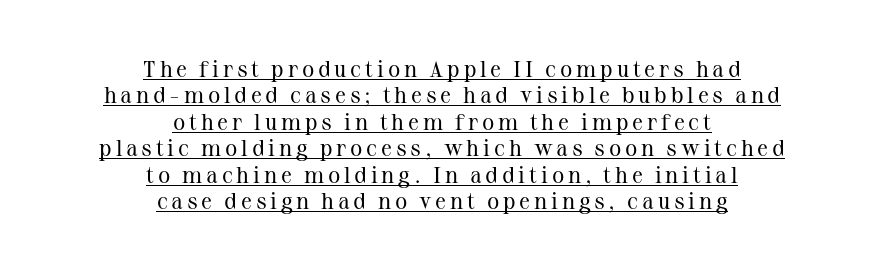
Q: Is the text bold? A: No.
Q: Is the text italic (slanted)? A: No, it is upright.
Q: Is the text underlined? A: Yes.
Q: How is the paragraph aligned? A: Centered.
Q: Is the spacing between lines tight, normal or loose? A: Tight.
